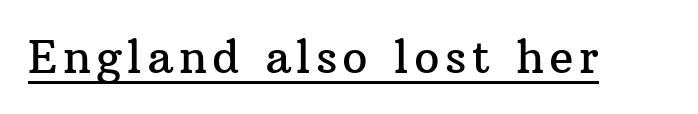
A serif font was chosen for this passage. Characters remain perfectly vertical along every line. Character widths vary here, with narrow letters taking less room than wide ones. Looks like someone drew a line under every word here.
